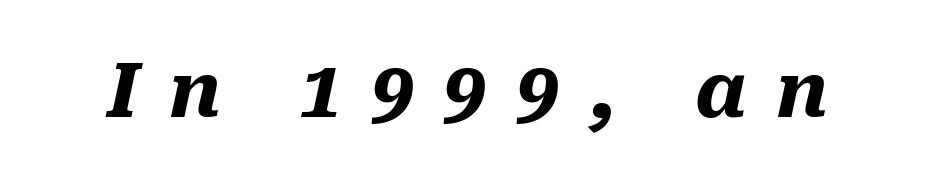
Short note: letters widely spaced. The typesetting leans heavy: a genuine bold. The whole block is typeset with a tilt. Clear beneath every line of the passage. Here the designer chose a conventional face with non-uniform glyph widths.
